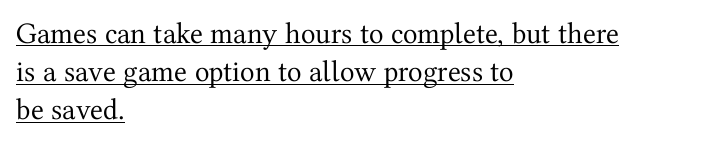
Q: Is the text bold? A: No.
Q: Is the text italic (slanted)? A: No, it is upright.
Q: Is the typeface a serif or a sans-serif typeface? A: Serif.
Q: Is the text underlined? A: Yes.
Q: How is the paragraph aligned? A: Left-aligned.
Q: Is the spacing between letters normal or unusually wide? A: Normal.
Q: Is the spacing between lines tight, normal or loose? A: Normal.
Q: Width (condensed, normal, or wide)? A: Normal.
Q: Stroke contrast? A: Medium.
Q: x-height? A: Medium.
Q: Monospaced? A: No.
